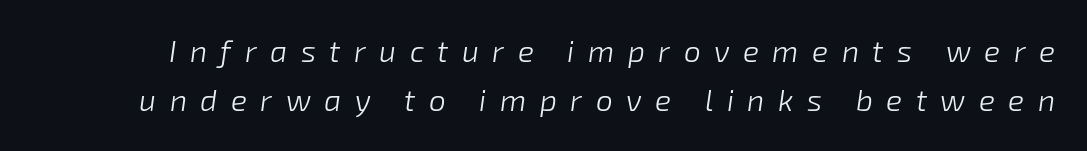
The glyphs are unaccompanied by any horizontal stroke below them. The face used here has a pronounced slope to its letters. Weight class: somewhere from thin through regular. Spacing verdict: proportional, widths tailored to each character. The face used here is rendered with a markedly widened letterfit. Notice how descenders clear the ascenders below comfortably — that's standard leading.
